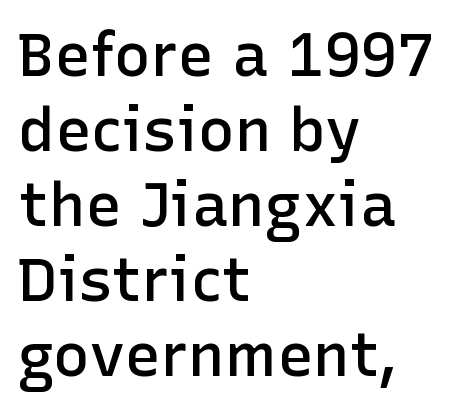
The image shows 61 px semibold sans-serif type, upright; set left-aligned, line spacing 1.23x, normal letter spacing, not underlined; low stroke contrast and a medium x-height.
